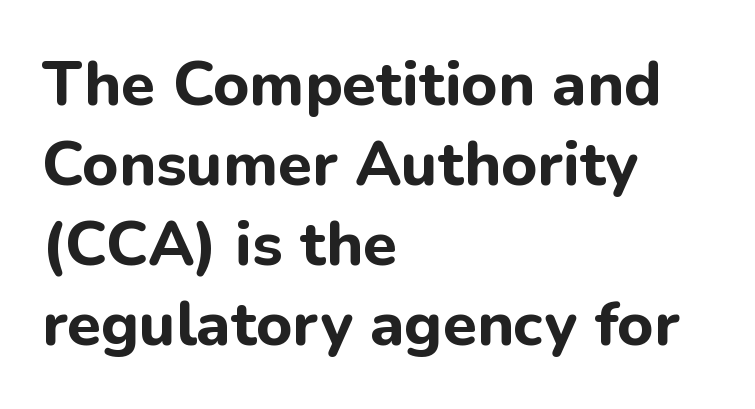
{"serif": "no", "italic": "no", "bold": "yes", "weight": "bold", "width": "normal", "stroke_contrast": "low", "x_height": "medium", "monospaced": "no", "underline": "no", "align": "left", "line_spacing": "normal", "line_spacing_ratio": 1.29, "letter_spacing": "normal", "letter_spacing_em": 0.0, "glyph_px": 62}
